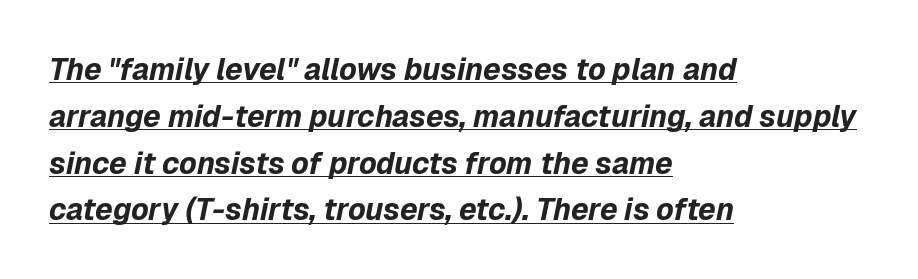
Q: Is the text bold? A: Yes.
Q: Is the text italic (slanted)? A: Yes, it leans right by about 12 degrees.
Q: Is the text underlined? A: Yes.
Q: How is the paragraph aligned? A: Left-aligned.
Q: Is the spacing between letters normal or unusually wide? A: Normal.
Q: Is the spacing between lines tight, normal or loose? A: Normal.
Q: Width (condensed, normal, or wide)? A: Normal.
Q: Stroke contrast? A: Low.
Q: x-height? A: Medium.
Q: Monospaced? A: No.
